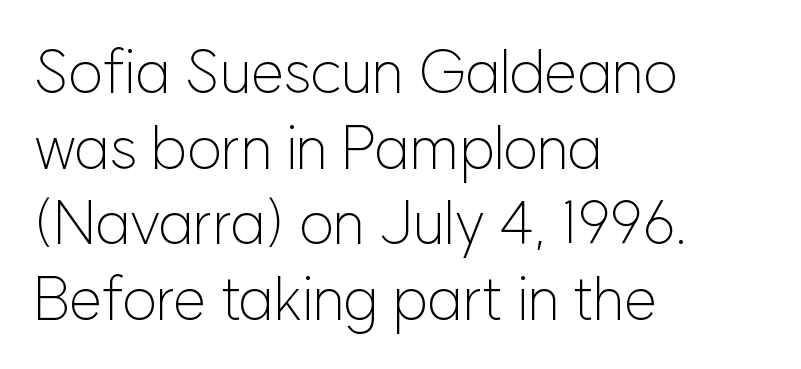
Visually the block forms a straight wall on the left and a jagged coastline on the right. The typesetting does not lean heavy: it is not bold. The horizontal fit of the characters is conventional and even. It's the straight-up-and-down kind of type.
